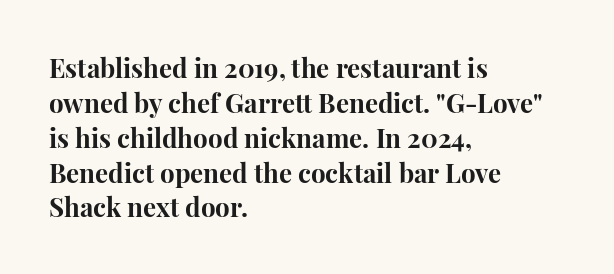
Q: Is the text bold? A: Yes.
Q: Is the text italic (slanted)? A: No, it is upright.
Q: Is the text underlined? A: No.
Q: How is the paragraph aligned? A: Left-aligned.
Q: Is the spacing between letters normal or unusually wide? A: Normal.
Q: Is the spacing between lines tight, normal or loose? A: Normal.
